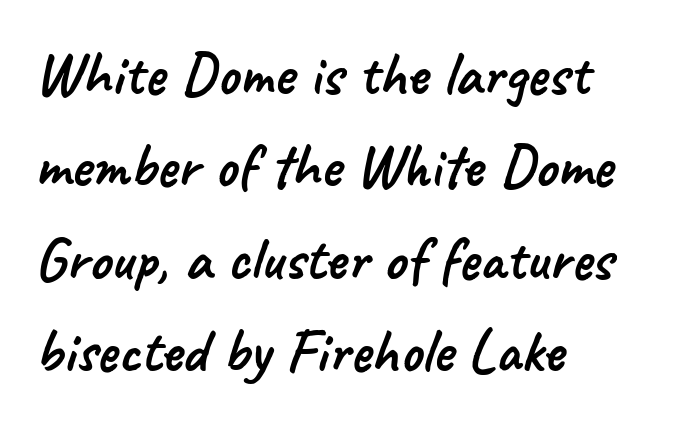
Q: Is the typeface a serif or a sans-serif typeface? A: Sans-serif.
Q: Is the text underlined? A: No.
Q: How is the paragraph aligned? A: Left-aligned.
Q: Is the spacing between letters normal or unusually wide? A: Normal.
Q: Is the spacing between lines tight, normal or loose? A: Normal.
Q: Width (condensed, normal, or wide)? A: Normal.
Q: Stroke contrast? A: Low.
Q: x-height? A: Small.
Q: Monospaced? A: No.
